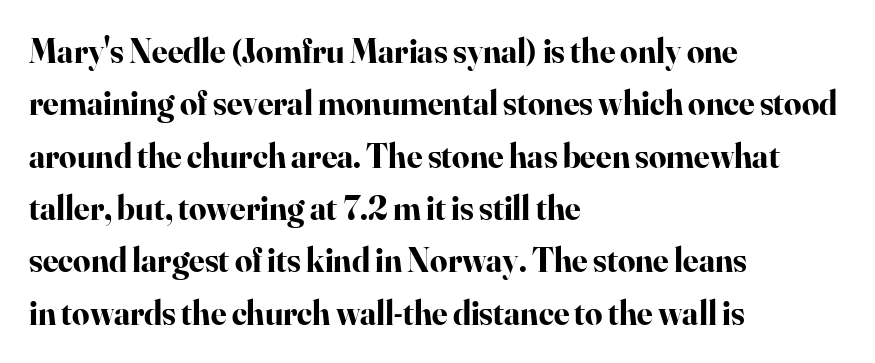
Q: Is the text bold? A: Yes.
Q: Is the text italic (slanted)? A: No, it is upright.
Q: Is the typeface a serif or a sans-serif typeface? A: Serif.
Q: Is the text underlined? A: No.
Q: How is the paragraph aligned? A: Left-aligned.
Q: Is the spacing between letters normal or unusually wide? A: Normal.
Q: Is the spacing between lines tight, normal or loose? A: Normal.
Q: Width (condensed, normal, or wide)? A: Normal.
Q: Stroke contrast? A: High.
Q: x-height? A: Small.
Q: Monospaced? A: No.
